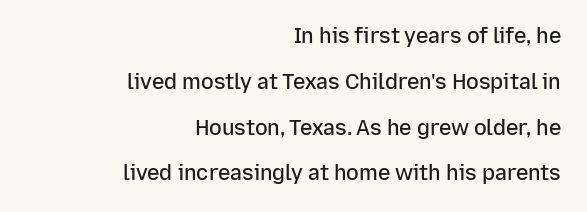
The image shows 21 px text type, upright; set right-aligned, loose line spacing (2.18x), normal letter spacing, not underlined.
